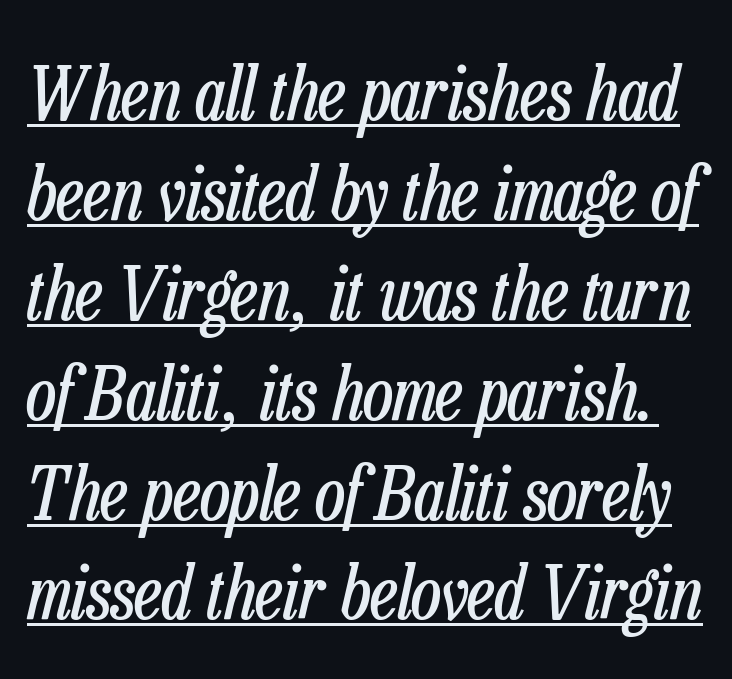
{"italic": "yes", "lean": "right", "slant_degrees": 13, "bold": "no", "weight": "regular", "width": "condensed", "stroke_contrast": "low", "x_height": "medium", "monospaced": "no", "underline": "yes", "line_spacing": "normal", "line_spacing_ratio": 1.35, "letter_spacing": "normal", "letter_spacing_em": 0.0, "glyph_px": 74}
